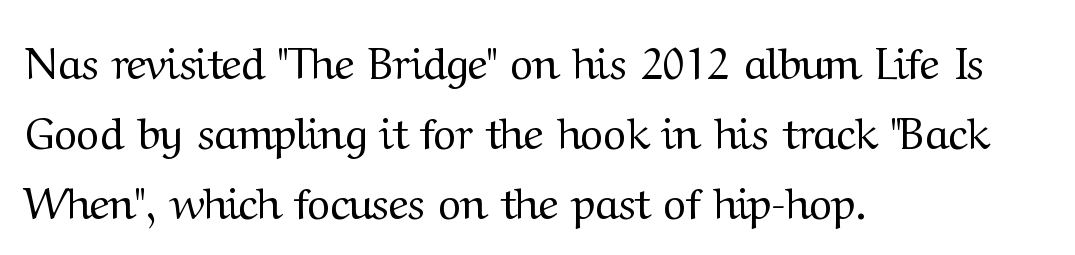
The image shows 44 px regular-weight serif type, upright; set left-aligned, normal line spacing (1.59x), normal letter spacing, not underlined; medium stroke contrast and a medium x-height.
